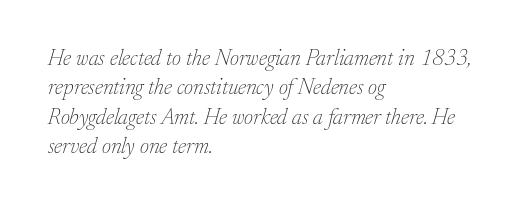
{"italic": "yes", "lean": "right", "slant_degrees": 17, "bold": "no", "underline": "no", "align": "left", "line_spacing": "normal", "line_spacing_ratio": 1.33, "letter_spacing": "normal", "letter_spacing_em": 0.0, "glyph_px": 22}
